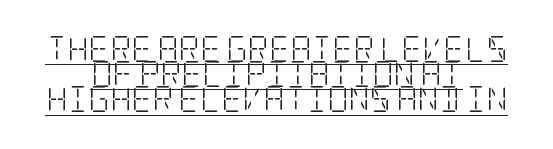
{"italic": "no", "bold": "no", "underline": "yes", "align": "center", "line_spacing": "tight", "line_spacing_ratio": 0.97, "letter_spacing": "normal", "letter_spacing_em": 0.0, "glyph_px": 26}
